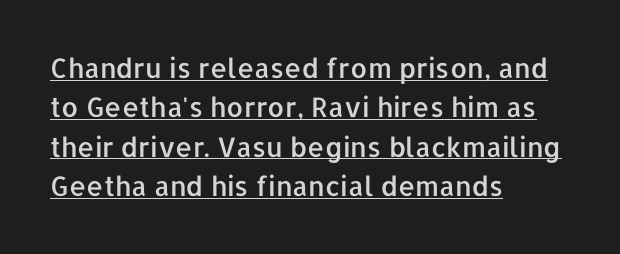
Q: Is the text italic (slanted)? A: No, it is upright.
Q: Is the text underlined? A: Yes.
Q: How is the paragraph aligned? A: Left-aligned.
Q: Is the spacing between letters normal or unusually wide? A: Normal.
Q: Is the spacing between lines tight, normal or loose? A: Normal.
